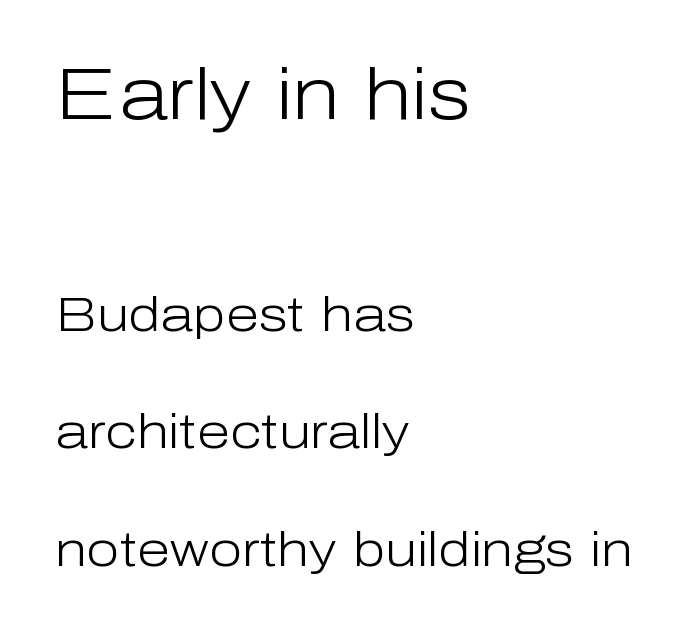
Q: Is the text bold? A: No.
Q: Is the text italic (slanted)? A: No, it is upright.
Q: Is the typeface a serif or a sans-serif typeface? A: Sans-serif.
Q: Is the text underlined? A: No.
Q: How is the paragraph aligned? A: Left-aligned.
Q: Is the spacing between letters normal or unusually wide? A: Normal.
Q: Is the spacing between lines tight, normal or loose? A: Loose.
Q: Which block of text is set in a larger size, the first (top) or the second (bottom)? A: The first (top) one.
Q: Width (condensed, normal, or wide)? A: Normal.
Q: Stroke contrast? A: Low.
Q: x-height? A: Medium.
Q: Monospaced? A: No.
